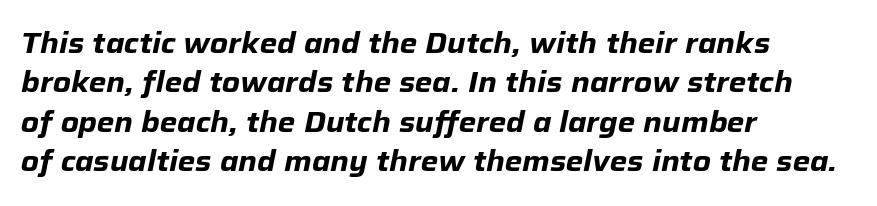
The image shows 28 px heavy type, italic (leaning right); set left-aligned, normal line spacing (1.41x), normal letter spacing, not underlined; low stroke contrast and a medium x-height.
